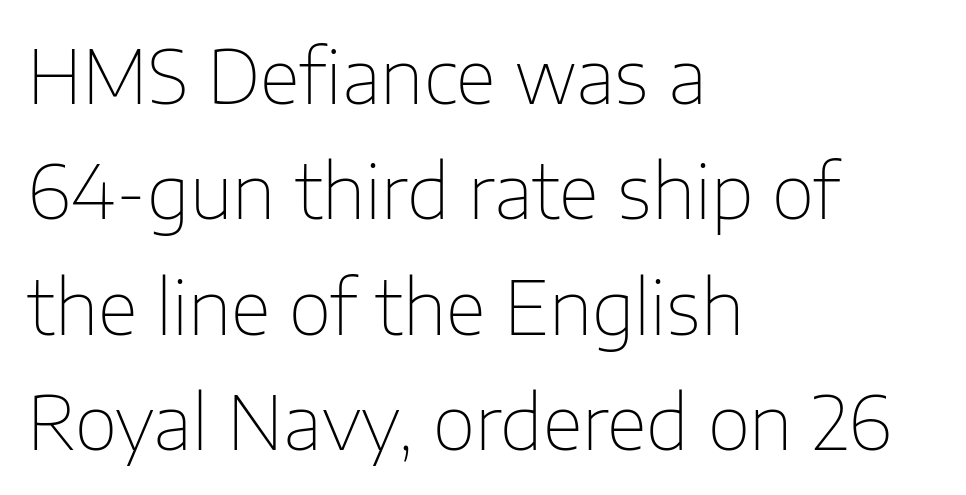
The ragged edge is on the right, which tells us the setting is flush left. Characters follow at the spacing the type designer built in. Style check: upright. Lines of text with bare space underneath. A typesetter would label this face a sans.
